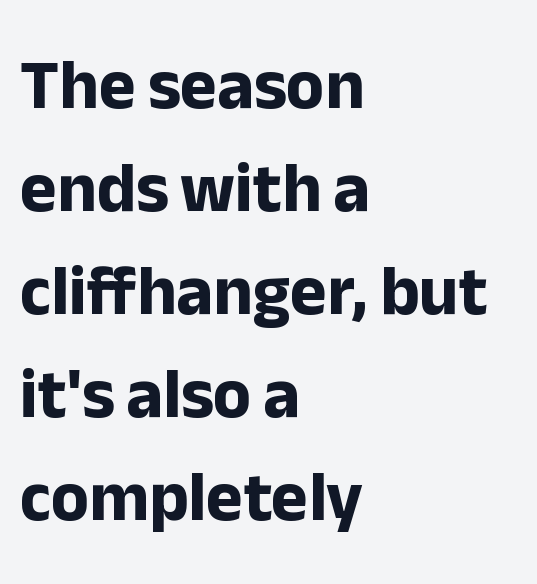
Q: Is the text bold? A: Yes.
Q: Is the text italic (slanted)? A: No, it is upright.
Q: Is the typeface a serif or a sans-serif typeface? A: Sans-serif.
Q: Is the text underlined? A: No.
Q: How is the paragraph aligned? A: Left-aligned.
Q: Is the spacing between letters normal or unusually wide? A: Normal.
Q: Is the spacing between lines tight, normal or loose? A: Normal.
Q: Width (condensed, normal, or wide)? A: Normal.
Q: Stroke contrast? A: Low.
Q: x-height? A: Medium.
Q: Monospaced? A: No.
